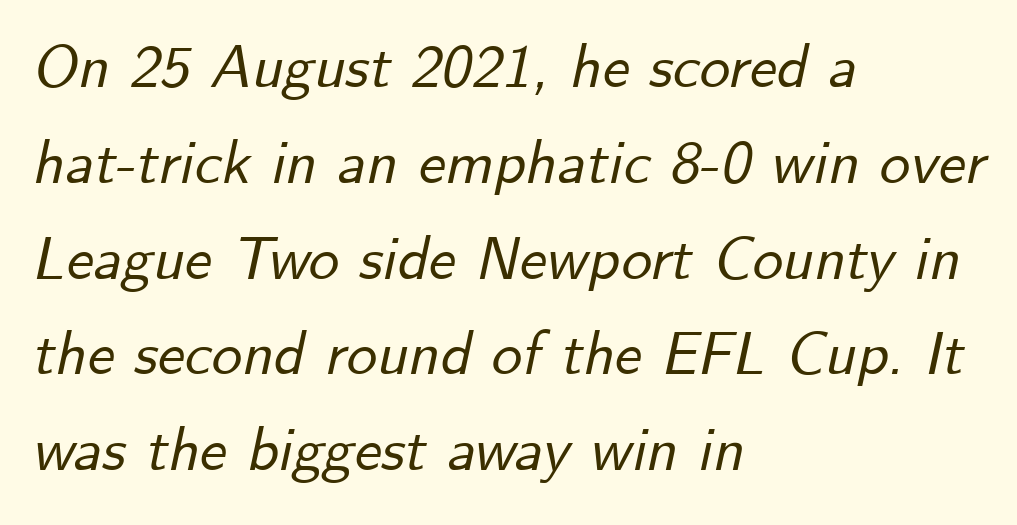
Q: Is the text italic (slanted)? A: Yes, it leans right by about 12 degrees.
Q: Is the text underlined? A: No.
Q: How is the paragraph aligned? A: Left-aligned.
Q: Is the spacing between letters normal or unusually wide? A: Normal.
Q: Is the spacing between lines tight, normal or loose? A: Normal.
Q: Width (condensed, normal, or wide)? A: Normal.
Q: Stroke contrast? A: Low.
Q: x-height? A: Small.
Q: Monospaced? A: No.
